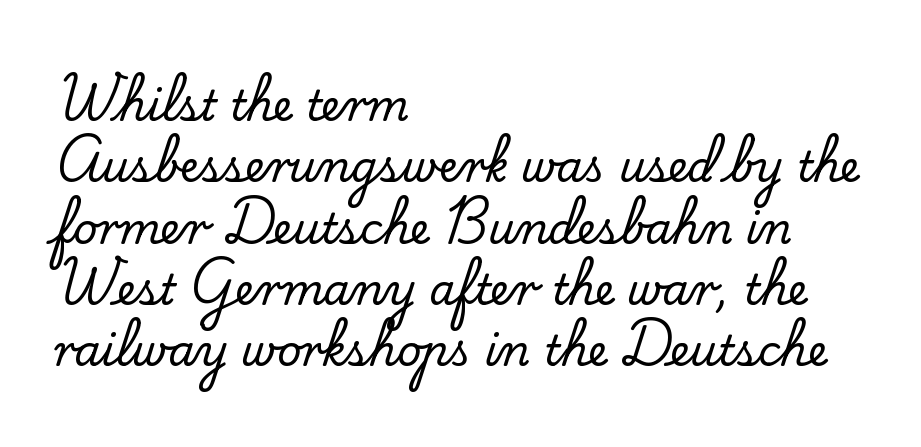
Honestly, there is no underline to notice here at all. Are there feet on the stems? There are — it's a serif. What stands out about the letter spacing? Nothing — it is the standard amount.
